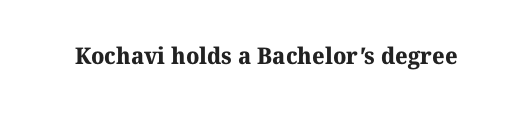
The image shows 23 px bold type; set normal letter spacing, not underlined.
